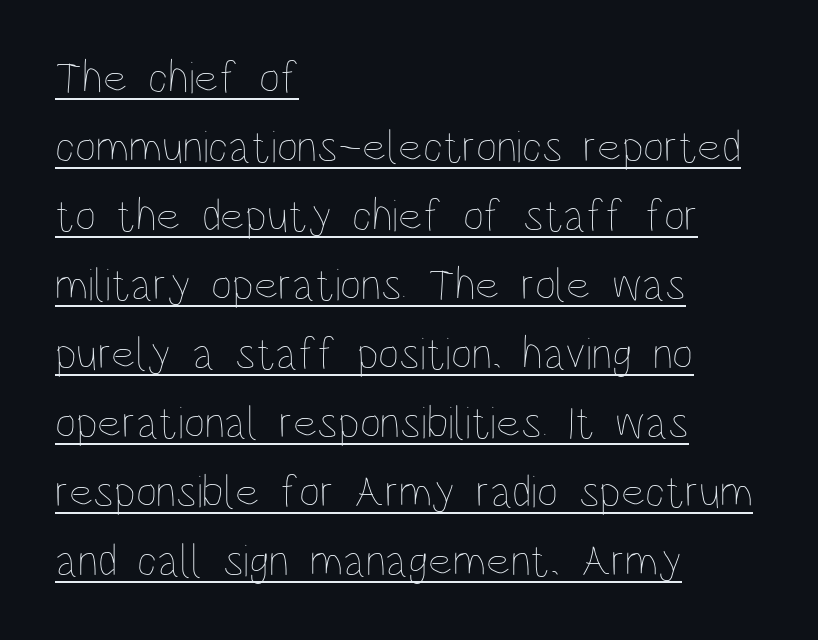
Quick note: not italic, upright. Heaviness? Minimal to ordinary, like unemphasized prose. Horizontal bands of white between lines are of average thickness. Casual observation: everything's shoved over to the left. Somebody hit Ctrl+U on this one — the words are underlined.
